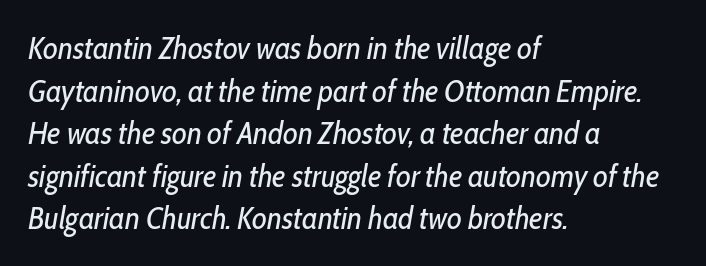
Every character sits at an angle, as italics do. Here the designer chose a conventional face with non-uniform glyph widths. Compared with typical body copy, the letter spacing here is the same. Stem width sits at or under what a default text font uses. This rendering features lettering with no underline. Regarding leading, the lines here are spaced in the standard way.
